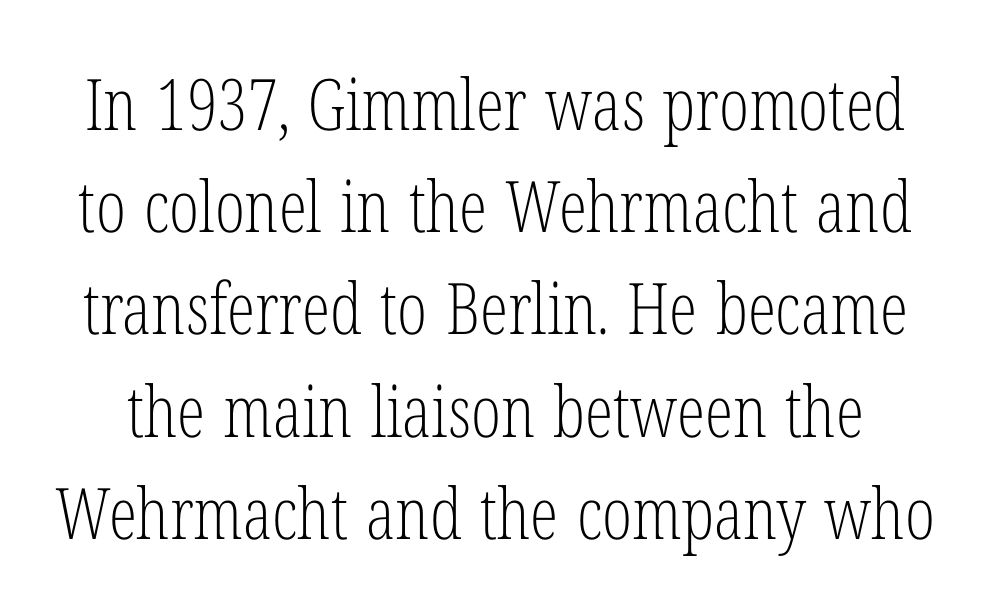
Q: Is the text bold? A: No.
Q: Is the text italic (slanted)? A: No, it is upright.
Q: Is the typeface a serif or a sans-serif typeface? A: Serif.
Q: Is the text underlined? A: No.
Q: Is the spacing between letters normal or unusually wide? A: Normal.
Q: Is the spacing between lines tight, normal or loose? A: Normal.
Q: Width (condensed, normal, or wide)? A: Condensed.
Q: Stroke contrast? A: Low.
Q: x-height? A: Medium.
Q: Monospaced? A: No.
